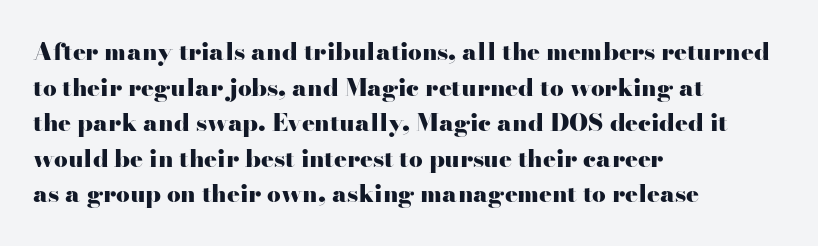
Its strokes are broad and dark, the hallmark of bold type. Short and long lines alike share a common starting point at left. Reading down the column, the eye jumps a familiar distance to each next line. Bare-footed words on every line.
